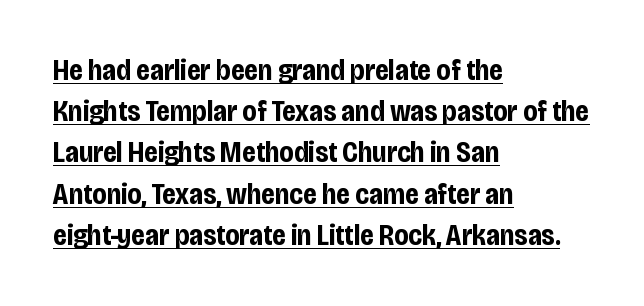
{"serif": "no", "italic": "no", "bold": "yes", "weight": "bold", "width": "condensed", "stroke_contrast": "low", "x_height": "large", "monospaced": "no", "underline": "yes", "align": "left", "line_spacing": "normal", "line_spacing_ratio": 1.42, "letter_spacing": "normal", "letter_spacing_em": 0.0, "glyph_px": 29}
